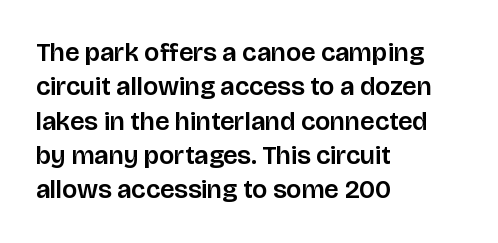
Q: Is the text italic (slanted)? A: No, it is upright.
Q: Is the text underlined? A: No.
Q: How is the paragraph aligned? A: Left-aligned.
Q: Is the spacing between letters normal or unusually wide? A: Normal.
Q: Is the spacing between lines tight, normal or loose? A: Normal.
